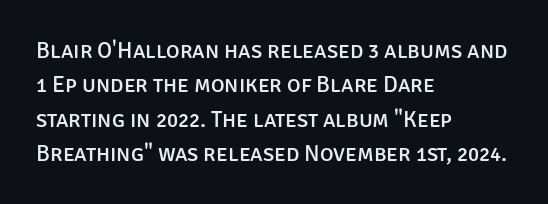
The image shows 23 px text type, upright; set left-aligned, normal line spacing (1.49x), normal letter spacing, not underlined.
